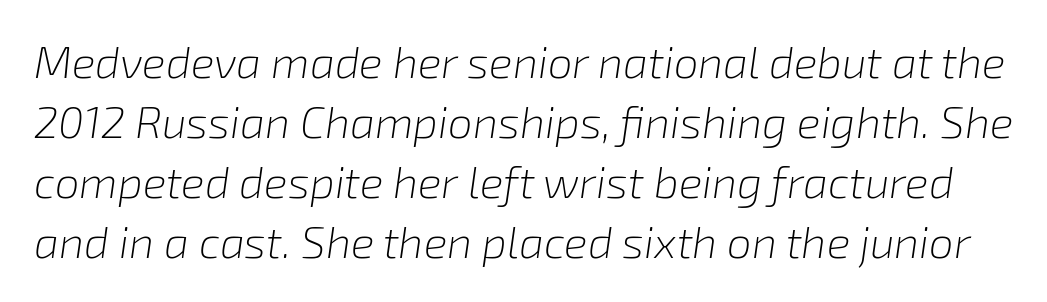
{"italic": "yes", "lean": "right", "slant_degrees": 8, "bold": "no", "weight": "light", "width": "normal", "stroke_contrast": "low", "x_height": "medium", "monospaced": "no", "underline": "no", "line_spacing": "normal", "line_spacing_ratio": 1.36, "letter_spacing": "normal", "letter_spacing_em": 0.0, "glyph_px": 44}
